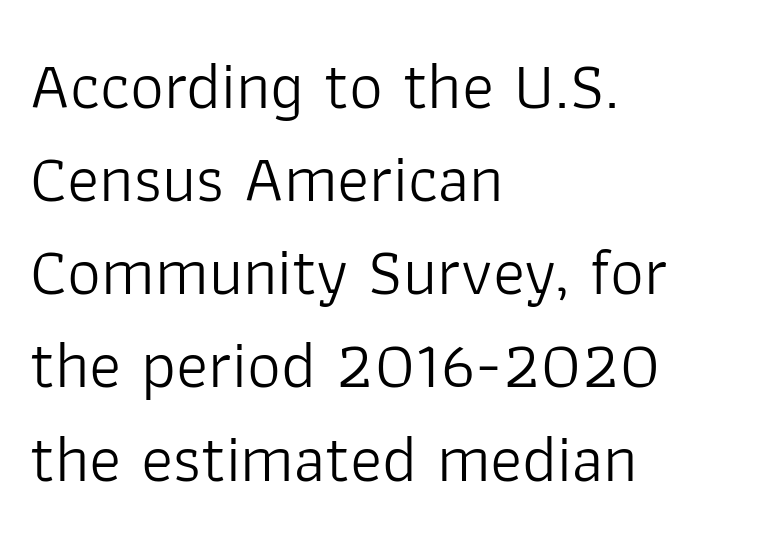
Q: Is the text bold? A: No.
Q: Is the text italic (slanted)? A: No, it is upright.
Q: Is the typeface a serif or a sans-serif typeface? A: Sans-serif.
Q: Is the text underlined? A: No.
Q: How is the paragraph aligned? A: Left-aligned.
Q: Is the spacing between letters normal or unusually wide? A: Normal.
Q: Is the spacing between lines tight, normal or loose? A: Normal.
Q: Width (condensed, normal, or wide)? A: Normal.
Q: Stroke contrast? A: Low.
Q: x-height? A: Medium.
Q: Monospaced? A: No.
